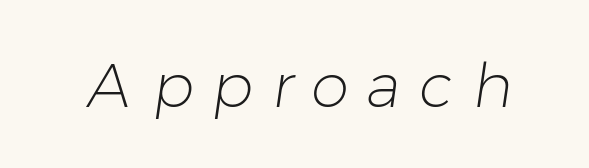
Q: Is the text bold? A: No.
Q: Is the typeface a serif or a sans-serif typeface? A: Sans-serif.
Q: Is the text underlined? A: No.
Q: Is the spacing between letters normal or unusually wide? A: Unusually wide.
Q: Width (condensed, normal, or wide)? A: Normal.
Q: Stroke contrast? A: Low.
Q: x-height? A: Medium.
Q: Monospaced? A: No.
